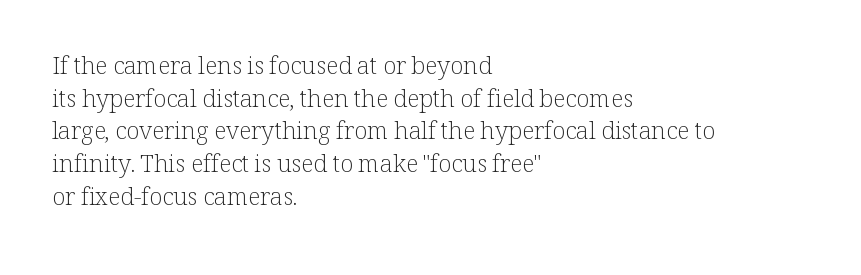
{"italic": "no", "bold": "no", "underline": "no", "align": "left", "line_spacing": "normal", "line_spacing_ratio": 1.36, "letter_spacing": "normal", "letter_spacing_em": 0.0, "glyph_px": 24}
